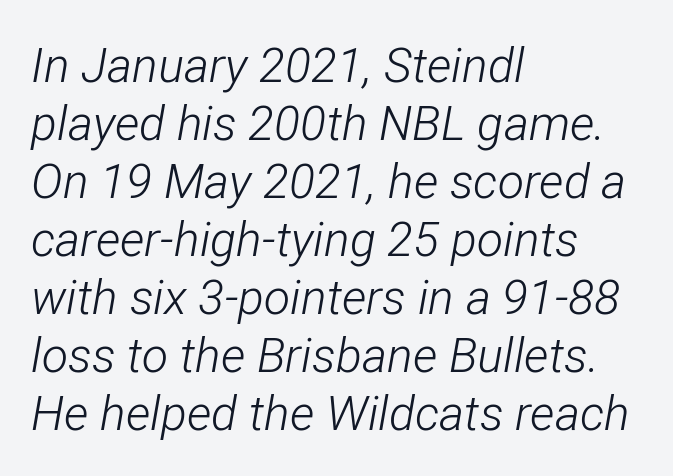
{"italic": "yes", "lean": "right", "slant_degrees": 12, "bold": "no", "weight": "light", "width": "condensed", "stroke_contrast": "low", "x_height": "medium", "monospaced": "no", "underline": "no", "align": "left", "line_spacing_ratio": 1.21, "letter_spacing": "normal", "letter_spacing_em": 0.0, "glyph_px": 48}
